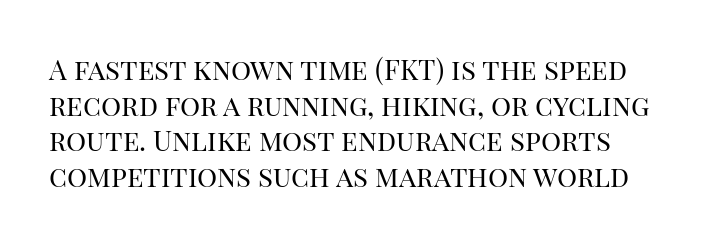
{"serif": "yes", "italic": "no", "bold": "no", "weight": "regular", "width": "normal", "stroke_contrast": "high", "x_height": "large", "monospaced": "no", "underline": "no", "line_spacing": "normal", "line_spacing_ratio": 1.27, "letter_spacing": "normal", "letter_spacing_em": 0.0, "glyph_px": 28}
